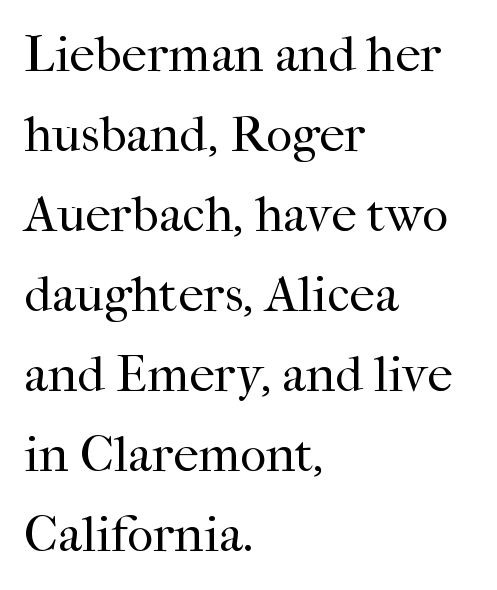
The specimen omits any rule beneath the text block's lines. Here the glyphs are tracked normally, forming tight word shapes. Vertically, the passage feels balanced, rows spaced as you'd expect. Each letter keeps its own natural width here, so spacing adapts to shape. Is the type heavy? It reads as light-to-regular instead.
